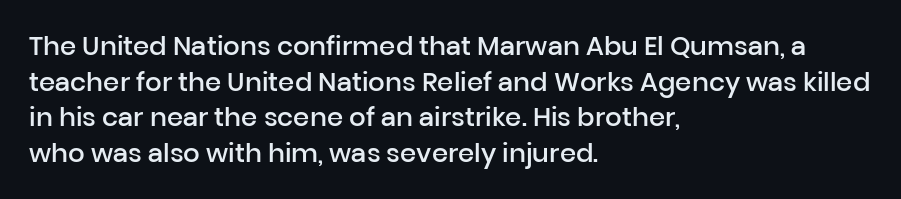
The letters sit at their default tracking, neither squeezed nor spread. Line starts are locked; line ends wander. These words are printed semibold, heavier than regular yet not bold. Does the lettering tilt? It doesn't — this is upright. Students, observe: this is what conventionally led text looks like. Type without underlining.
